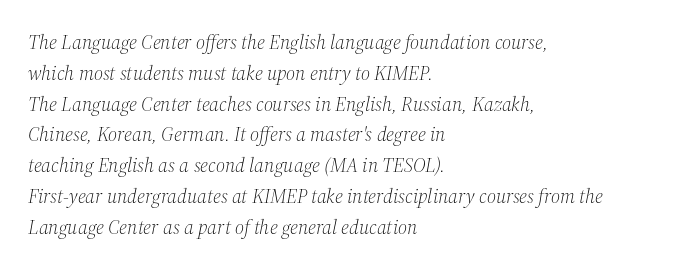
Q: Is the text bold? A: No.
Q: Is the text italic (slanted)? A: Yes, it leans right by about 12 degrees.
Q: Is the text underlined? A: No.
Q: How is the paragraph aligned? A: Left-aligned.
Q: Is the spacing between letters normal or unusually wide? A: Normal.
Q: Is the spacing between lines tight, normal or loose? A: Normal.
